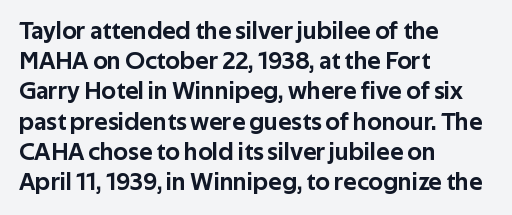
Standard letterfit; no display-style spreading of the glyphs. A typesetter would mark this as roman, not italic. Does the copy run flush right? No — it runs flush left. Words float on clear page, feet unadorned.
